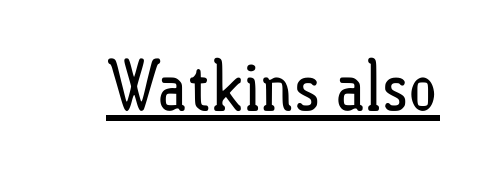
The image shows 69 px regular-weight, condensed type, upright; set normal letter spacing, underlined; low stroke contrast and a small x-height.
